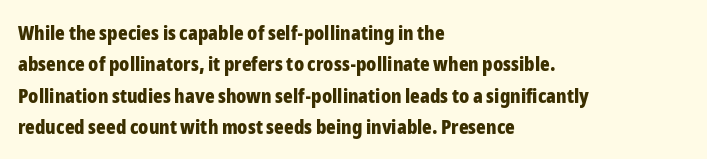
The image shows 20 px bold type, upright; set left-aligned, normal line spacing (1.57x), normal letter spacing, not underlined.
